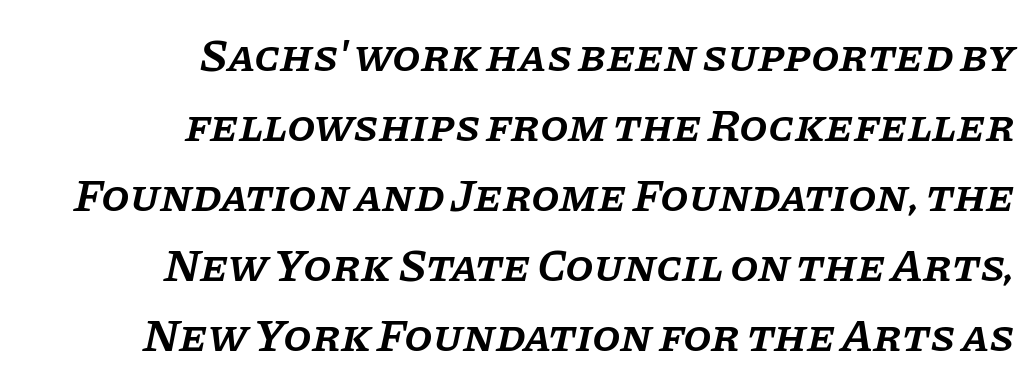
Q: Is the text bold? A: Semi-bold.
Q: Is the text italic (slanted)? A: Yes, it leans right by about 11 degrees.
Q: Is the typeface a serif or a sans-serif typeface? A: Serif.
Q: Is the text underlined? A: No.
Q: How is the paragraph aligned? A: Right-aligned.
Q: Is the spacing between letters normal or unusually wide? A: Normal.
Q: Is the spacing between lines tight, normal or loose? A: Normal.
Q: Width (condensed, normal, or wide)? A: Normal.
Q: Stroke contrast? A: Low.
Q: x-height? A: Large.
Q: Monospaced? A: No.
